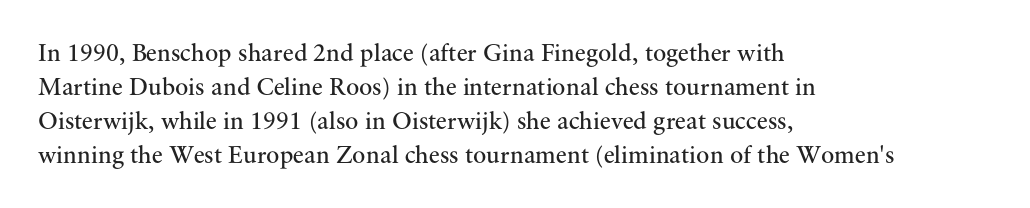
A normal amount of white space separates one row of letters from the next. Honestly, the letter spacing is just normal — you wouldn't notice it. The font's upright variant was chosen for this text. Is this a heavy cut? Hardly; it is regular or lighter. Caption: multi-line text, flush left, ragged right.
